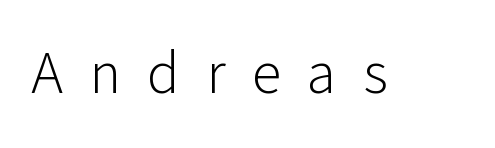
A roman cut, with each character standing at attention. Heaviness? Minimal to ordinary, like unemphasized prose. This sample has the flowing, uneven cadence of proportional lettering. Examine the stroke ends and you'll find no serifs.
